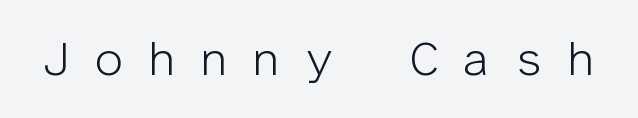
Font category for this specimen: sans-serif. The cut favours lightness, reaching ordinary text weight at its darkest. Is this a fixed-width face? Yes — each glyph sits in an identical cell. Decoration check: the copy has no underline.
